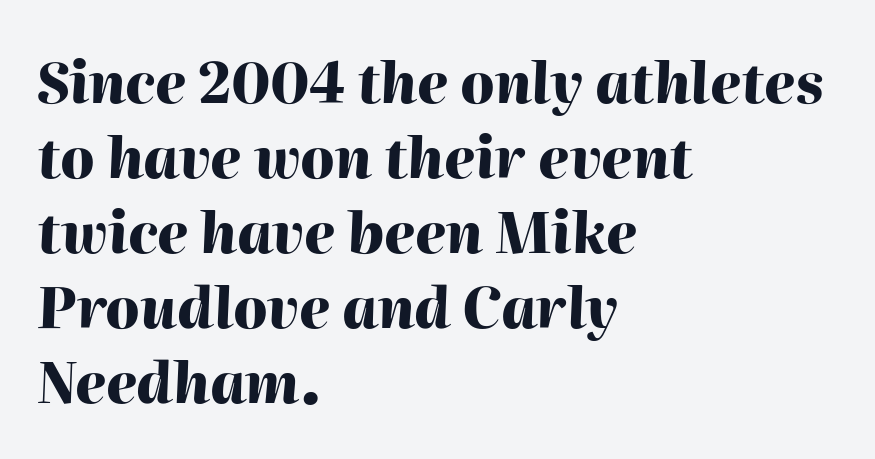
Note the varied advance widths — an 'i' is clearly narrower than an 'm'. Rendered with sloped, italic letterforms. Between one letter and the next there's only the usual sliver of space. Leading matches the norm, producing a regular column. The typesetter chose a ragged-right arrangement here.
